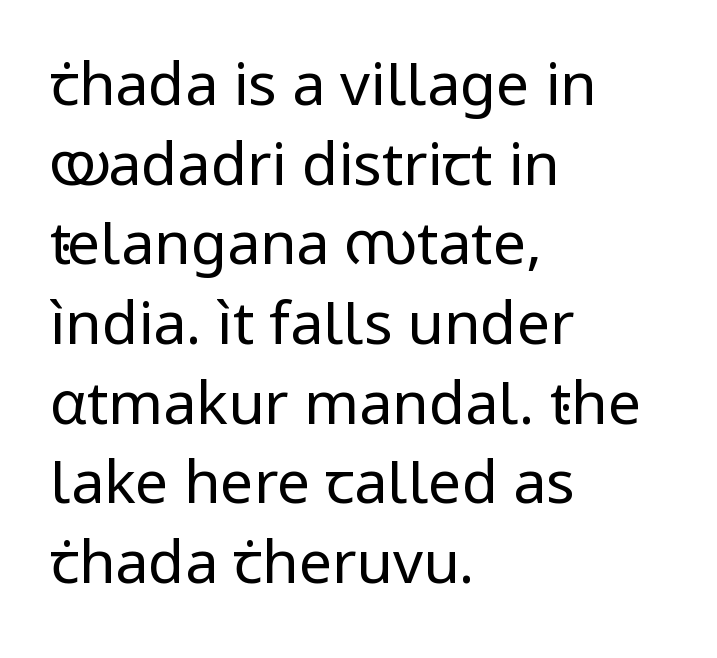
Q: Is the text bold? A: No.
Q: Is the text italic (slanted)? A: No, it is upright.
Q: Is the typeface a serif or a sans-serif typeface? A: Sans-serif.
Q: Is the text underlined? A: No.
Q: How is the paragraph aligned? A: Left-aligned.
Q: Is the spacing between letters normal or unusually wide? A: Normal.
Q: Is the spacing between lines tight, normal or loose? A: Normal.
Q: Width (condensed, normal, or wide)? A: Normal.
Q: Stroke contrast? A: Low.
Q: x-height? A: Medium.
Q: Monospaced? A: No.
